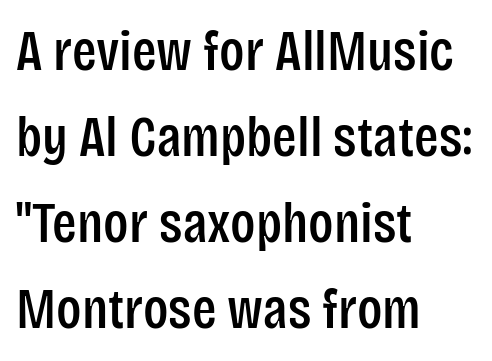
The image shows 57 px condensed sans-serif type, upright; set left-aligned, normal line spacing (1.51x), normal letter spacing, not underlined; low stroke contrast and a large x-height.
